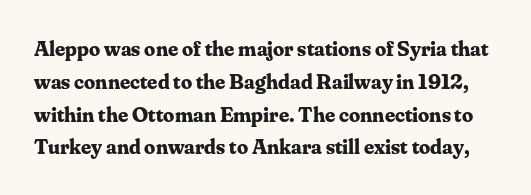
The image shows 22 px bold type, upright; set normal line spacing (1.49x), normal letter spacing, not underlined.
